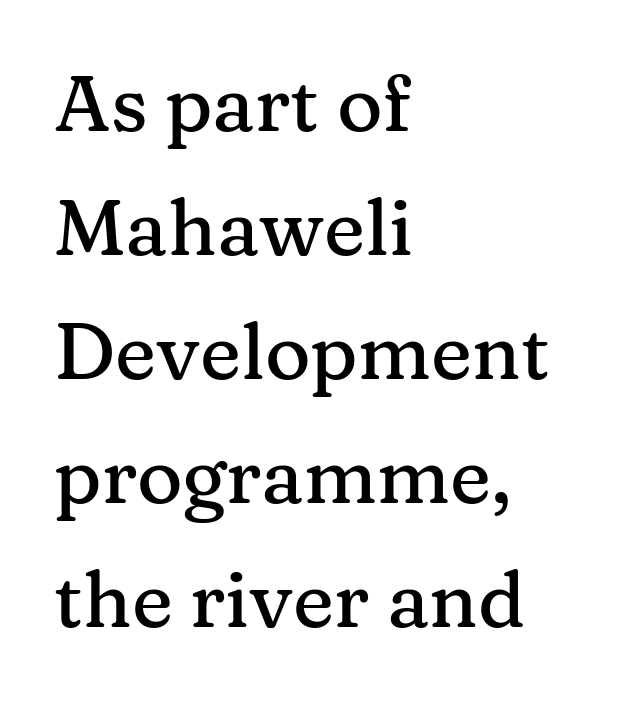
{"serif": "yes", "italic": "no", "width": "normal", "stroke_contrast": "medium", "x_height": "medium", "monospaced": "no", "underline": "no", "align": "left", "line_spacing": "normal", "line_spacing_ratio": 1.59, "letter_spacing": "normal", "letter_spacing_em": 0.0, "glyph_px": 78}
